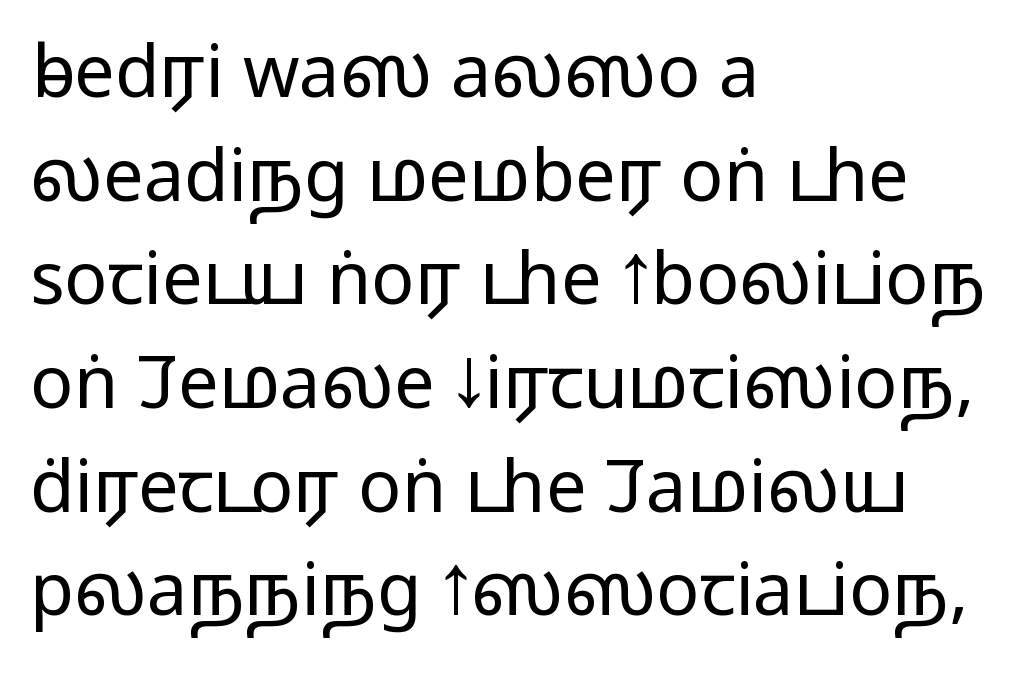
The image shows 72 px regular-weight, wide sans-serif type, upright; set left-aligned, normal line spacing (1.44x), normal letter spacing, not underlined; low stroke contrast and a medium x-height.
